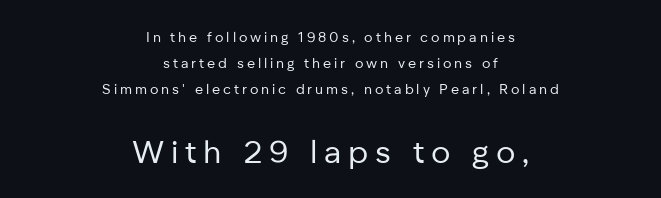
{"serif": "no", "italic": "no", "bold": "no", "weight": "regular", "width": "normal", "stroke_contrast": "low", "x_height": "medium", "monospaced": "no", "underline": "no", "align": "center", "line_spacing_ratio": 1.85, "letter_spacing": "wide", "letter_spacing_em": 0.21, "larger_block": "second", "size_ratio": 2.29, "glyph_px": 32}
